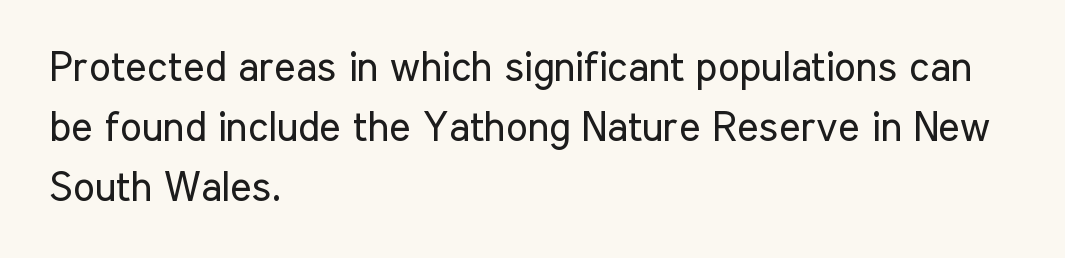
Q: Is the text bold? A: No.
Q: Is the text italic (slanted)? A: No, it is upright.
Q: Is the typeface a serif or a sans-serif typeface? A: Sans-serif.
Q: Is the text underlined? A: No.
Q: How is the paragraph aligned? A: Left-aligned.
Q: Is the spacing between letters normal or unusually wide? A: Normal.
Q: Is the spacing between lines tight, normal or loose? A: Normal.
Q: Width (condensed, normal, or wide)? A: Condensed.
Q: Stroke contrast? A: Low.
Q: x-height? A: Medium.
Q: Monospaced? A: No.
